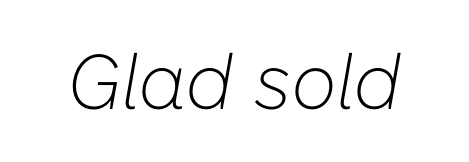
Unmarked baselines from the first word to the last. The letters are slanted; this is an italic face. What stands out about the letter spacing? Nothing — it is the standard amount. This sample has the flowing, uneven cadence of proportional lettering. Unbolded letterforms with no extra heft.
